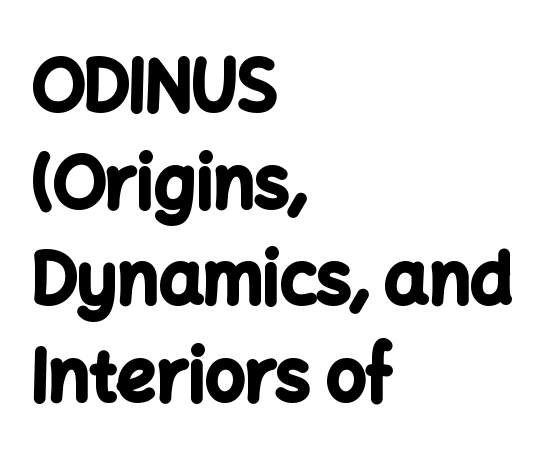
The image shows 70 px bold sans-serif type, upright; set left-aligned, normal line spacing (1.38x), normal letter spacing, not underlined; low stroke contrast and a medium x-height.
